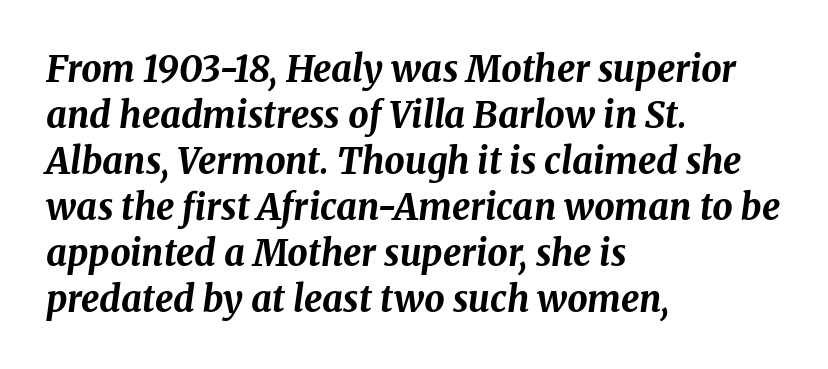
The image shows 36 px bold type, italic (leaning right); set left-aligned, normal line spacing (1.28x), normal letter spacing, not underlined; medium stroke contrast and a medium x-height.
